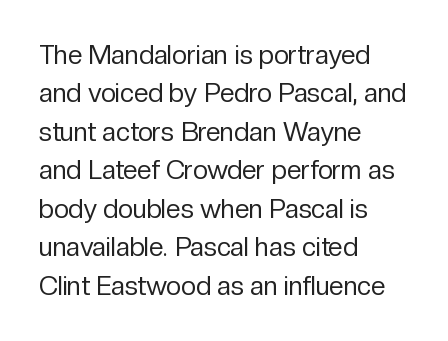
Q: Is the text bold? A: No.
Q: Is the text italic (slanted)? A: No, it is upright.
Q: Is the text underlined? A: No.
Q: How is the paragraph aligned? A: Left-aligned.
Q: Is the spacing between letters normal or unusually wide? A: Normal.
Q: Is the spacing between lines tight, normal or loose? A: Normal.
